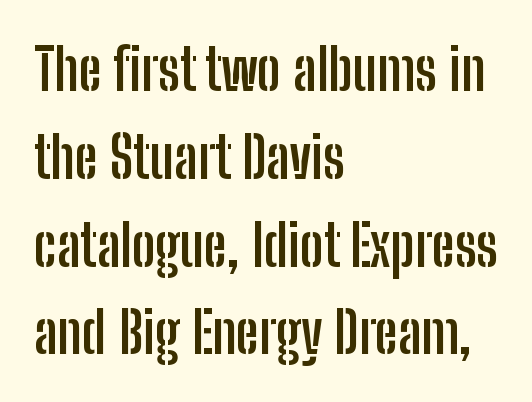
The image shows 57 px semibold, condensed sans-serif type, upright; set left-aligned, normal line spacing (1.54x), normal letter spacing, not underlined; low stroke contrast and a medium x-height.
